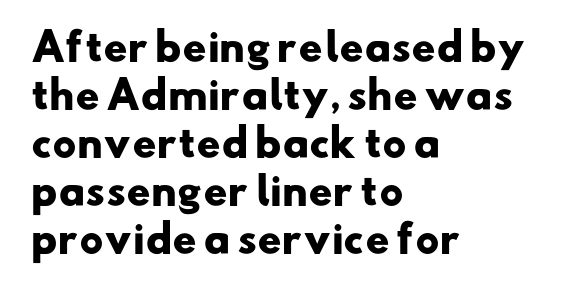
The image shows 37 px heavy, wide sans-serif type; set left-aligned, normal line spacing (1.3x), normal letter spacing, not underlined; low stroke contrast and a small x-height.
